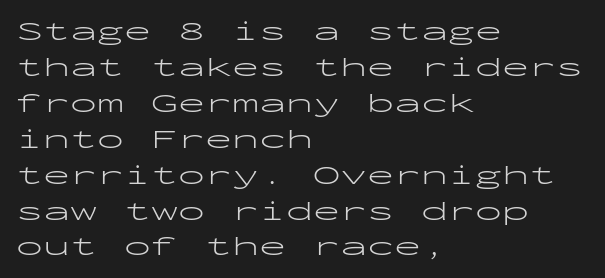
{"italic": "no", "bold": "no", "underline": "no", "align": "left", "line_spacing": "normal", "line_spacing_ratio": 1.33, "letter_spacing": "normal", "letter_spacing_em": 0.0, "glyph_px": 27}
